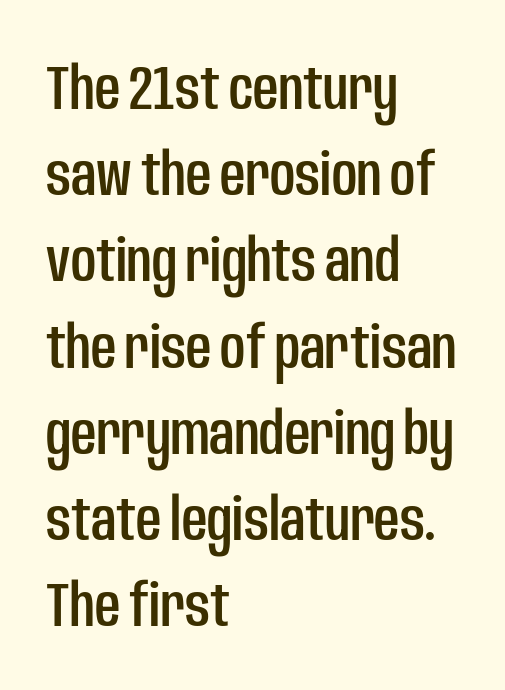
The image shows 62 px condensed sans-serif type, upright; set left-aligned, normal line spacing (1.39x), normal letter spacing, not underlined; low stroke contrast and a large x-height.
